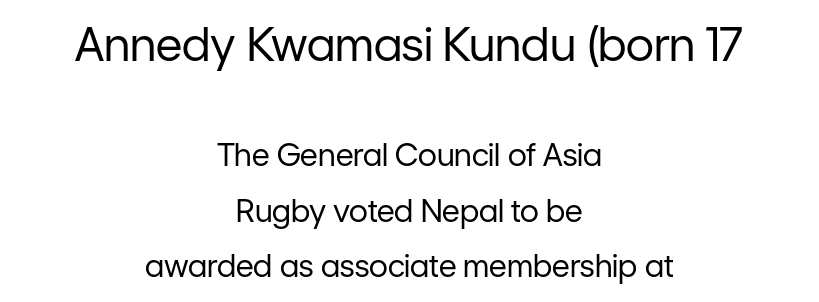
{"serif": "no", "italic": "no", "bold": "no", "weight": "regular", "width": "normal", "stroke_contrast": "low", "x_height": "medium", "monospaced": "no", "underline": "no", "align": "center", "line_spacing_ratio": 1.79, "letter_spacing": "normal", "letter_spacing_em": 0.0, "larger_block": "first", "size_ratio": 1.48, "glyph_px": 46}
